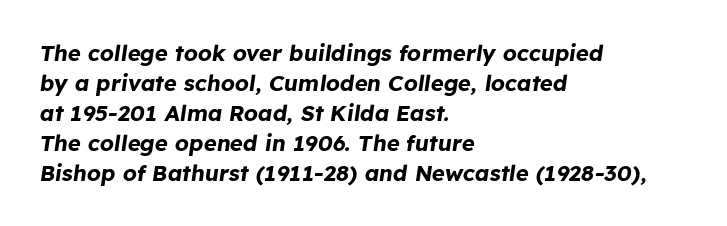
A typesetter would call this leading conventional body-copy spacing. A typesetter would call this zero additional tracking. These lines carry a lot of weight — the face is fully bold. Horizontally, the lines are justified to the leading edge only.
